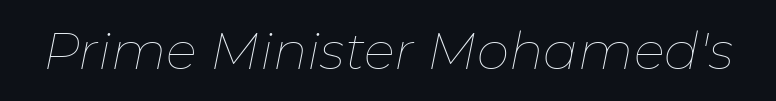
{"italic": "yes", "lean": "right", "slant_degrees": 11, "bold": "no", "weight": "thin", "width": "normal", "stroke_contrast": "low", "x_height": "medium", "monospaced": "no", "underline": "no", "letter_spacing": "normal", "letter_spacing_em": 0.0, "glyph_px": 52}
